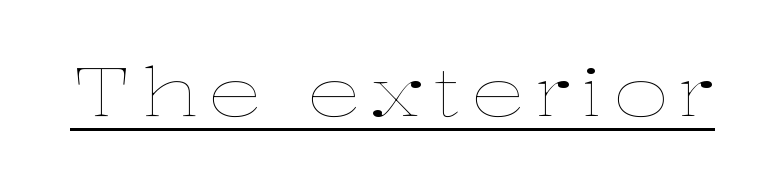
{"italic": "no", "bold": "no", "weight": "thin", "width": "wide", "stroke_contrast": "low", "x_height": "medium", "monospaced": "no", "underline": "yes", "glyph_px": 68}
